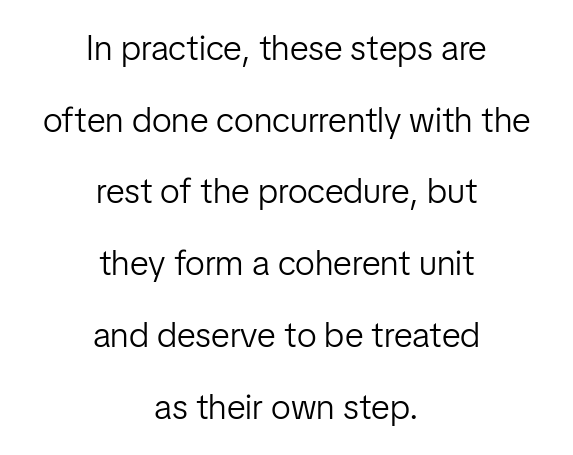
This block would shrink considerably if given ordinary leading; it's expanded now. Inter-character spacing is left at the font's built-in metrics. The rendering uses natural spacing where letterforms have individual widths. Only glyphs here, with clear space below each row. Every character sits straight up, as roman type does. The compositor balanced each line on the midline.
